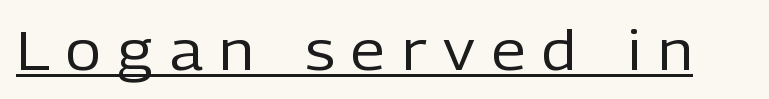
The image shows 55 px regular-weight sans-serif type, upright; set unusually wide letter spacing (+0.31 em), underlined; low stroke contrast and a medium x-height.
